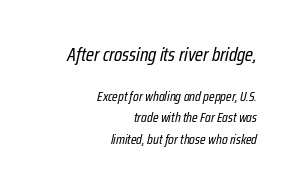
The image shows 20 px text type, italic (leaning right); set right-aligned, normal line spacing (1.54x), normal letter spacing, not underlined; the first (top) block is 1.43x larger.
